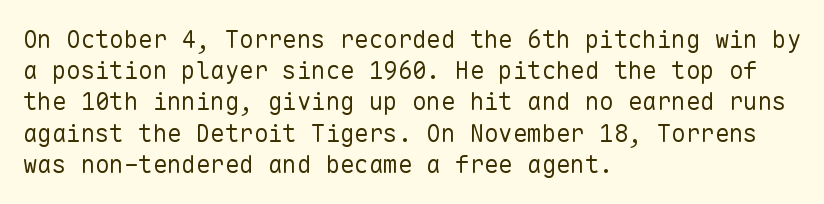
The ragged edge is on the right, which tells us the setting is flush left. The passage shown is not underscored anywhere. These lines were composed using upright roman letters. This sample uses plain, unmodified letter spacing. Reading down the column, the eye jumps a familiar distance to each next line.
